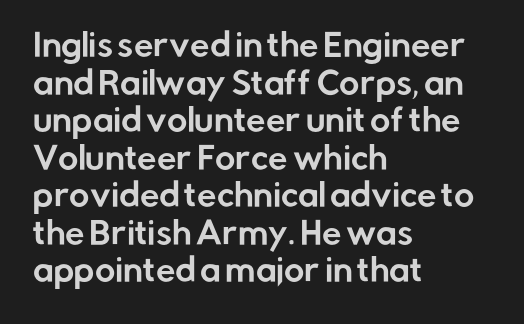
The image shows 31 px sans-serif type, upright; set left-aligned, line spacing 1.21x, normal letter spacing, not underlined; low stroke contrast and a medium x-height.
